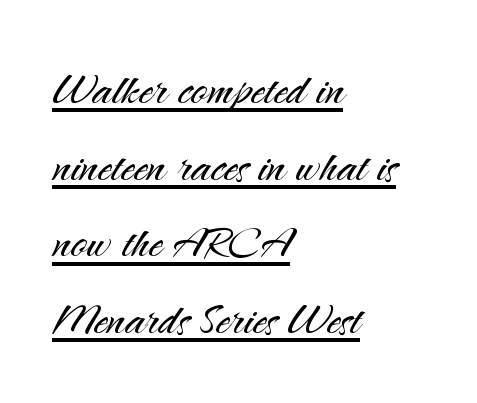
The image shows 56 px light sans-serif type; set left-aligned, normal line spacing (1.37x), normal letter spacing, underlined; medium stroke contrast and a small x-height.
